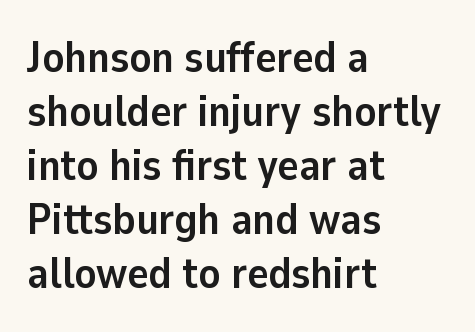
{"serif": "no", "italic": "no", "bold": "yes", "weight": "semibold", "width": "normal", "stroke_contrast": "low", "x_height": "medium", "monospaced": "no", "underline": "no", "align": "left", "line_spacing_ratio": 1.23, "letter_spacing": "normal", "letter_spacing_em": 0.0, "glyph_px": 44}
